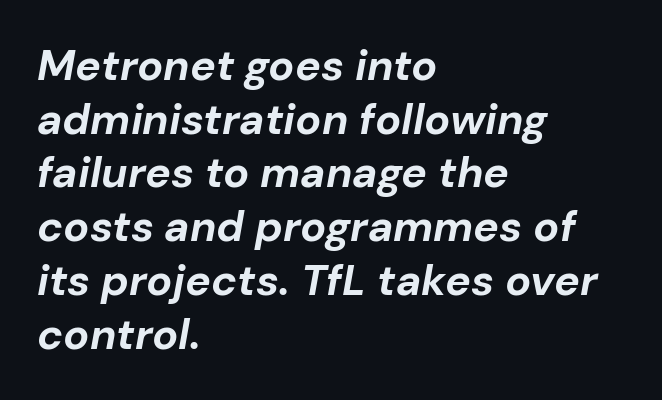
The image shows 43 px bold type, italic (leaning right); set left-aligned, normal line spacing (1.25x), normal letter spacing, not underlined; low stroke contrast and a medium x-height.
